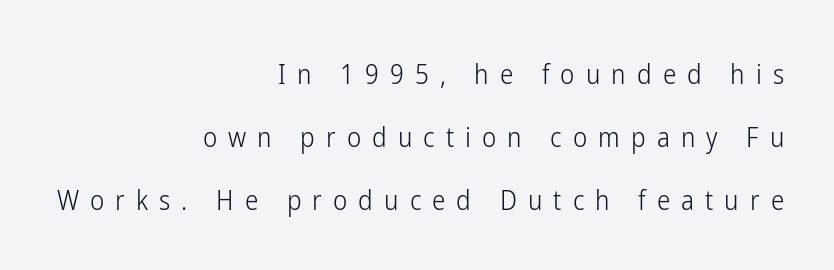
{"italic": "no", "bold": "no", "underline": "no", "align": "right", "line_spacing": "loose", "line_spacing_ratio": 2.33, "letter_spacing": "wide", "letter_spacing_em": 0.41, "glyph_px": 27}
